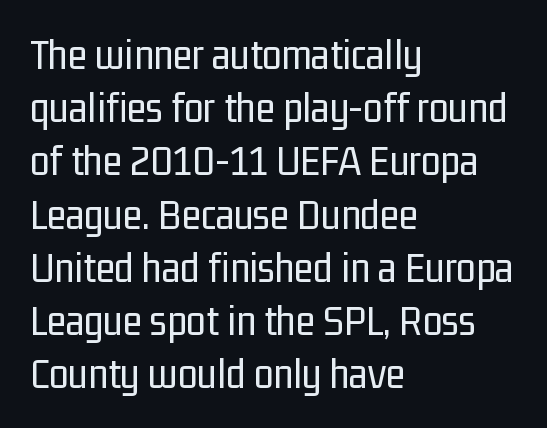
The image shows 44 px regular-weight, condensed sans-serif type, upright; set left-aligned, line spacing 1.21x, normal letter spacing, not underlined; low stroke contrast and a medium x-height.
